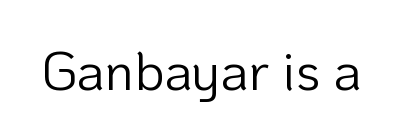
{"serif": "no", "italic": "no", "bold": "no", "weight": "light", "width": "normal", "stroke_contrast": "low", "x_height": "medium", "monospaced": "no", "underline": "no", "letter_spacing": "normal", "letter_spacing_em": 0.0, "glyph_px": 54}
